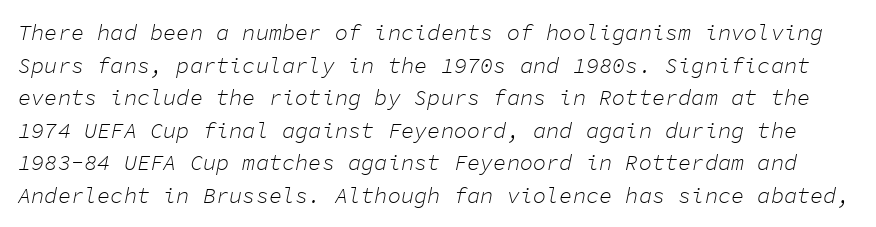
The image shows 22 px text type, italic (leaning right); set normal line spacing (1.48x), normal letter spacing, not underlined.
